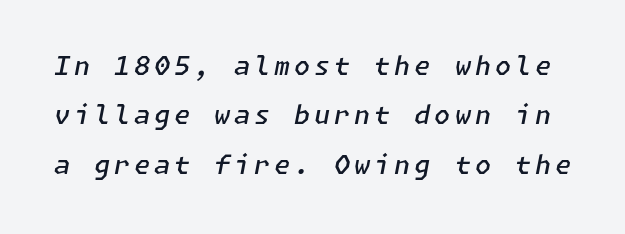
This is oblique type, the kind used for emphasis or titles. Underline: absent. A great deal of white space separates one row of letters from the next. A bit beefed up — I'd call it semibold rather than bold.
